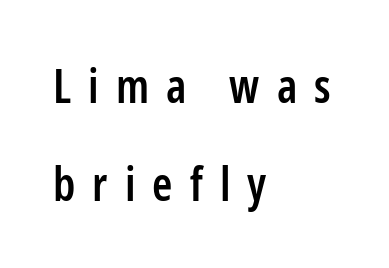
The baseline area is clear. The text was rendered using a sans face with plain stroke endings. Does the weight exceed regular? Yes, but only to semibold. Think of a printed novel: that variable character pitch is what you see here. Display-style spreading of the glyphs; the letterfit is very open.
